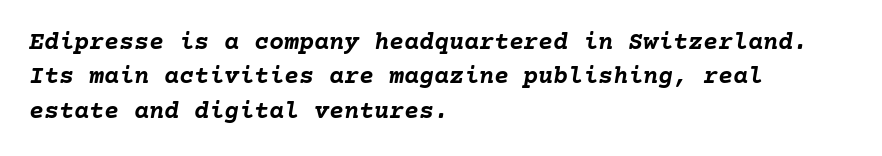
A typesetter would mark this as italic. Decoration check: the copy has no underline. You could call the tracking neutral — neither tight nor loose. Heavy-handed strokes throughout: this text is bold. Does the leading feel generous? No, just average.
